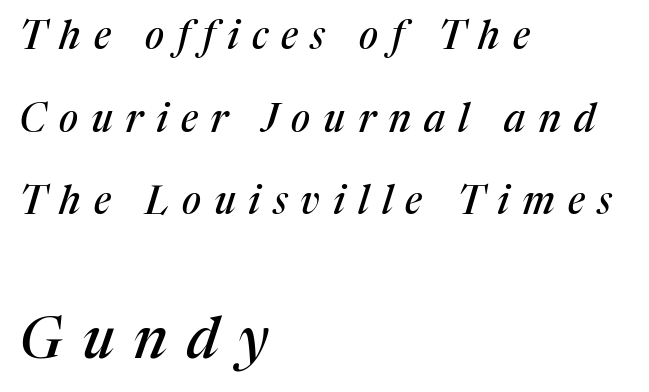
{"serif": "yes", "italic": "yes", "lean": "right", "slant_degrees": 17, "width": "normal", "stroke_contrast": "medium", "x_height": "medium", "monospaced": "no", "underline": "no", "align": "left", "line_spacing": "loose", "line_spacing_ratio": 2.12, "letter_spacing": "wide", "letter_spacing_em": 0.33, "larger_block": "second", "size_ratio": 1.49, "glyph_px": 58}
